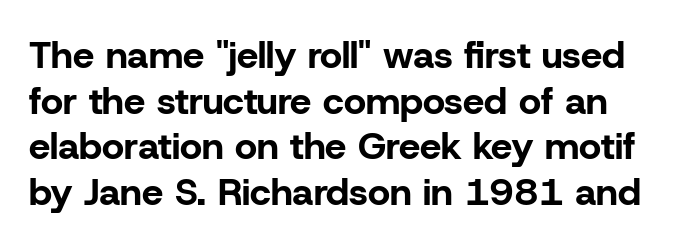
The image shows 38 px bold sans-serif type, upright; set line spacing 1.2x, normal letter spacing, not underlined; low stroke contrast and a medium x-height.
